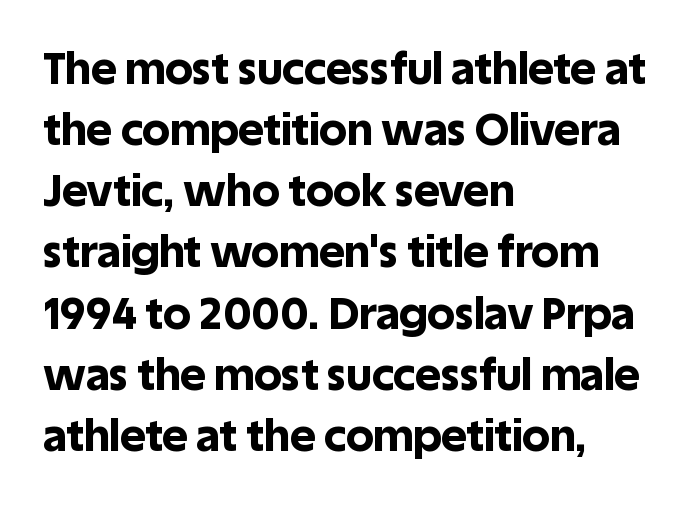
The image shows 44 px bold sans-serif type, upright; set left-aligned, normal line spacing (1.39x), normal letter spacing, not underlined; a large x-height.
